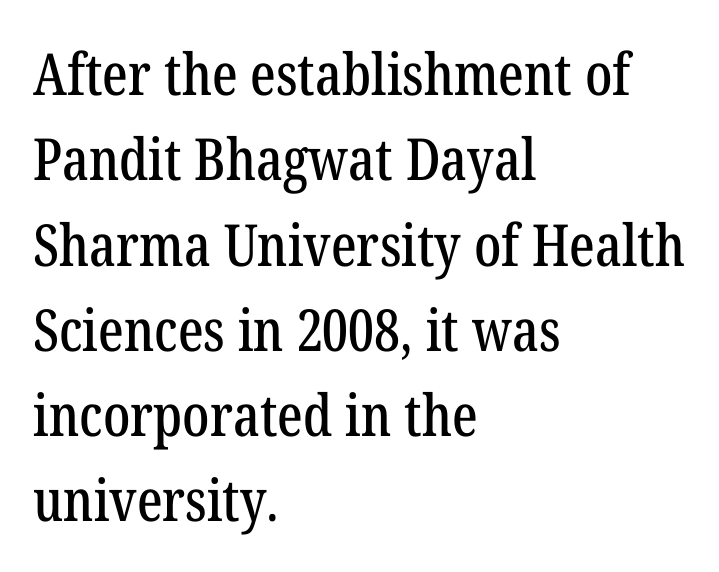
Character widths vary here, with narrow letters taking less room than wide ones. Little horizontal feet cap the strokes, marking this as serif type. The rag falls on the right side of this text block. A normal amount of white space separates one row of letters from the next.
